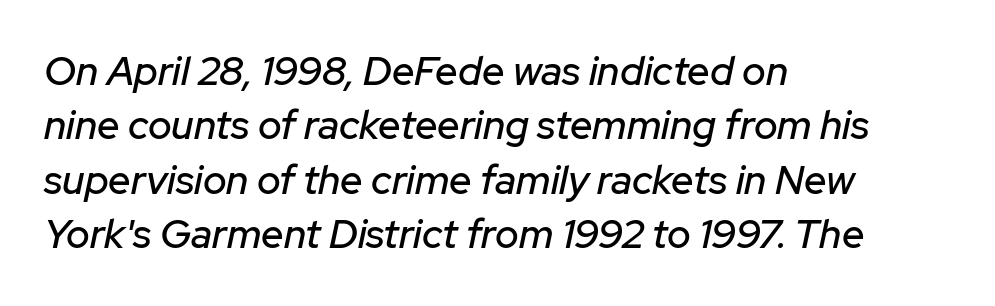
{"italic": "yes", "lean": "right", "slant_degrees": 12, "width": "normal", "stroke_contrast": "low", "x_height": "medium", "monospaced": "no", "underline": "no", "align": "left", "line_spacing": "normal", "line_spacing_ratio": 1.36, "letter_spacing": "normal", "letter_spacing_em": 0.0, "glyph_px": 40}
